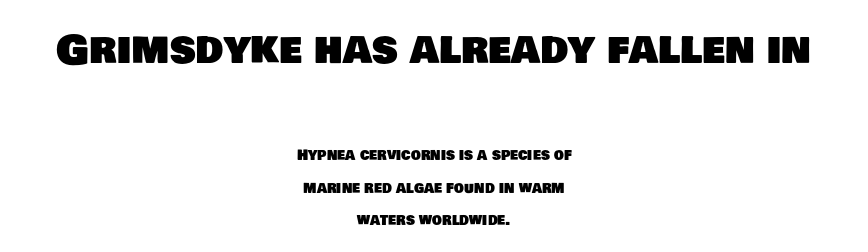
The image shows 40 px sans-serif type; set centered, loose line spacing (2.31x), normal letter spacing, not underlined; the first (top) block is 2.86x larger; low stroke contrast and a large x-height.
